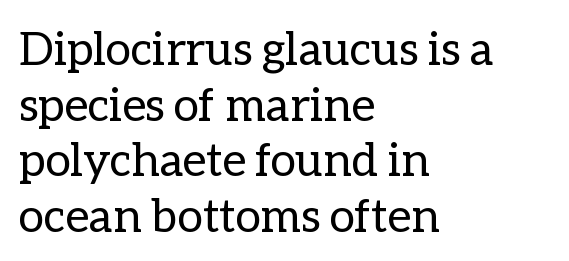
Q: Is the text bold? A: No.
Q: Is the text italic (slanted)? A: No, it is upright.
Q: Is the text underlined? A: No.
Q: How is the paragraph aligned? A: Left-aligned.
Q: Is the spacing between letters normal or unusually wide? A: Normal.
Q: Width (condensed, normal, or wide)? A: Normal.
Q: Stroke contrast? A: Low.
Q: x-height? A: Medium.
Q: Monospaced? A: No.
